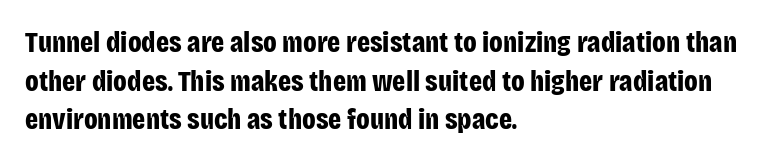
{"serif": "no", "italic": "no", "bold": "yes", "weight": "bold", "width": "condensed", "stroke_contrast": "low", "x_height": "large", "monospaced": "no", "underline": "no", "align": "left", "line_spacing": "normal", "line_spacing_ratio": 1.33, "letter_spacing": "normal", "letter_spacing_em": 0.0, "glyph_px": 29}
